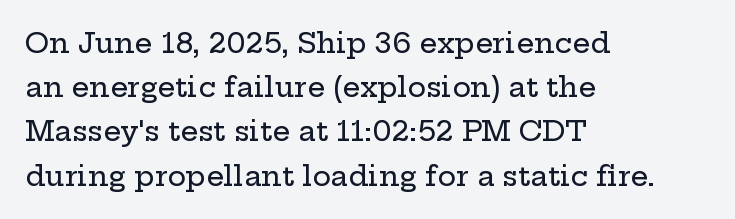
Q: Is the text italic (slanted)? A: No, it is upright.
Q: Is the typeface a serif or a sans-serif typeface? A: Serif.
Q: Is the text underlined? A: No.
Q: How is the paragraph aligned? A: Left-aligned.
Q: Is the spacing between letters normal or unusually wide? A: Normal.
Q: Is the spacing between lines tight, normal or loose? A: Normal.
Q: Width (condensed, normal, or wide)? A: Wide.
Q: Stroke contrast? A: Low.
Q: x-height? A: Medium.
Q: Monospaced? A: No.
